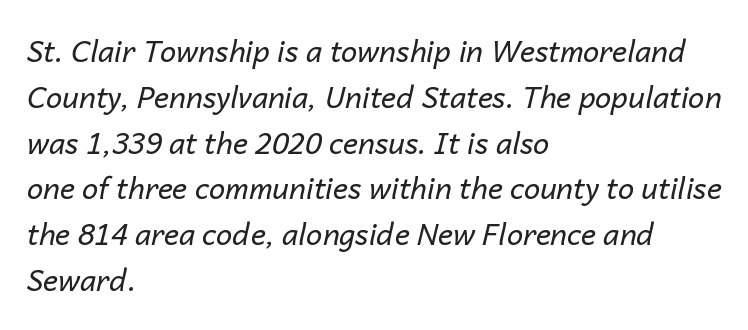
Q: Is the text bold? A: No.
Q: Is the text italic (slanted)? A: Yes, it leans right by about 14 degrees.
Q: Is the text underlined? A: No.
Q: How is the paragraph aligned? A: Left-aligned.
Q: Is the spacing between letters normal or unusually wide? A: Normal.
Q: Is the spacing between lines tight, normal or loose? A: Normal.
Q: Width (condensed, normal, or wide)? A: Normal.
Q: Stroke contrast? A: Low.
Q: x-height? A: Medium.
Q: Monospaced? A: No.
